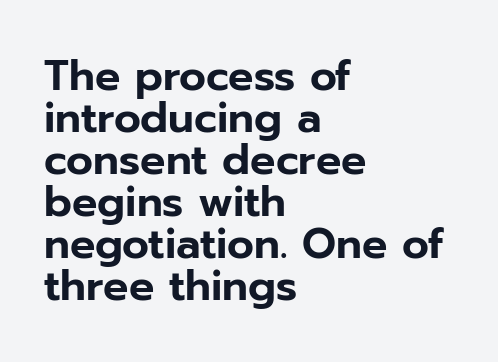
Horizontal alignment here is leftward, the default for most running prose. A typesetter would label this face a sans. Reading down the column, the eye jumps only a short way to each next line. Character widths vary here, with narrow letters taking less room than wide ones. This rendering leaves character spacing at its baseline value.
